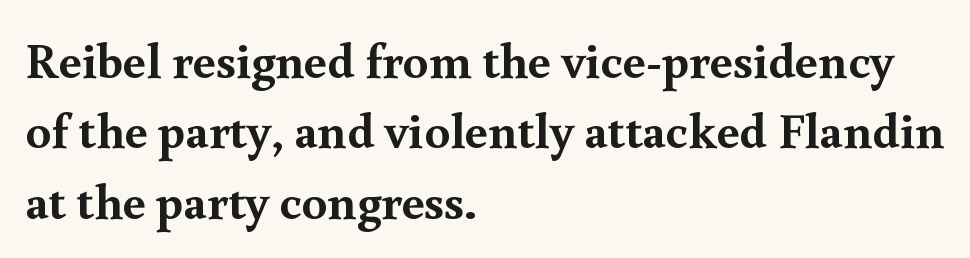
The image shows 51 px semibold serif type, upright; set left-aligned, normal line spacing (1.38x), normal letter spacing, not underlined; a small x-height.
